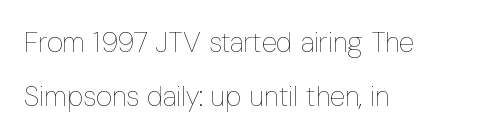
The image shows 28 px thin, condensed type, upright; set left-aligned, loose line spacing (1.93x), normal letter spacing, not underlined; low stroke contrast and a medium x-height.
